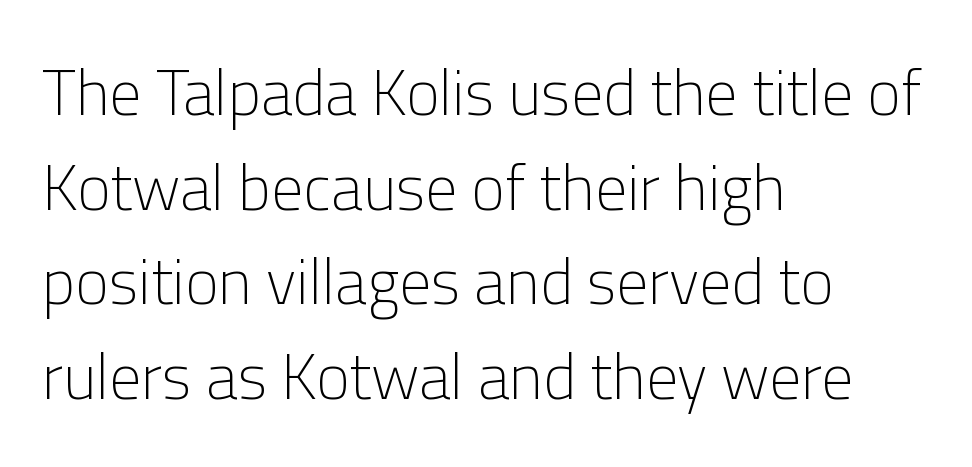
The image shows 64 px light sans-serif type, upright; set left-aligned, normal line spacing (1.48x), normal letter spacing, not underlined; low stroke contrast and a medium x-height.
